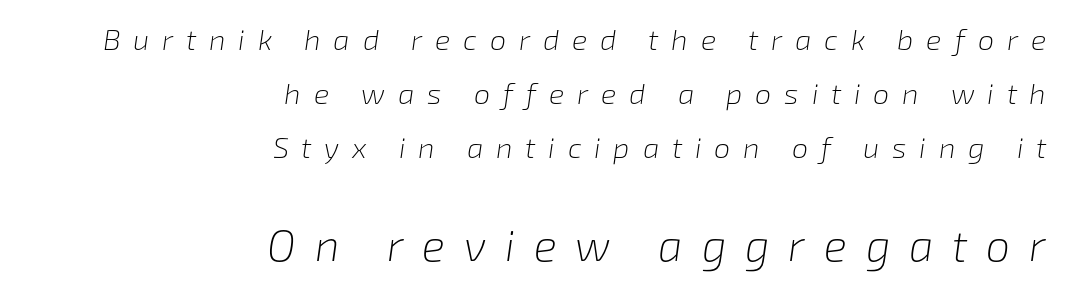
{"italic": "yes", "lean": "right", "slant_degrees": 8, "bold": "no", "weight": "light", "width": "normal", "stroke_contrast": "low", "x_height": "medium", "monospaced": "no", "underline": "no", "align": "right", "line_spacing_ratio": 1.87, "letter_spacing": "wide", "letter_spacing_em": 0.44, "larger_block": "second", "size_ratio": 1.48, "glyph_px": 43}
